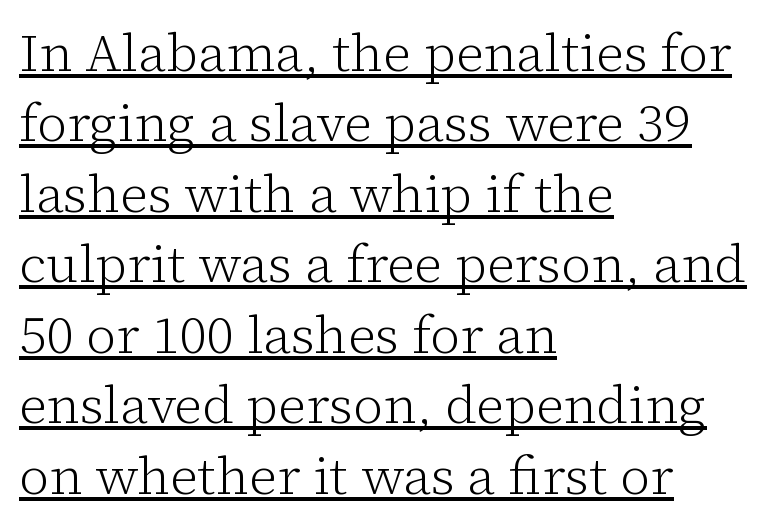
{"serif": "yes", "italic": "no", "bold": "no", "weight": "light", "width": "normal", "stroke_contrast": "low", "x_height": "medium", "monospaced": "no", "underline": "yes", "align": "left", "line_spacing": "normal", "line_spacing_ratio": 1.33, "letter_spacing": "normal", "letter_spacing_em": 0.0, "glyph_px": 53}
